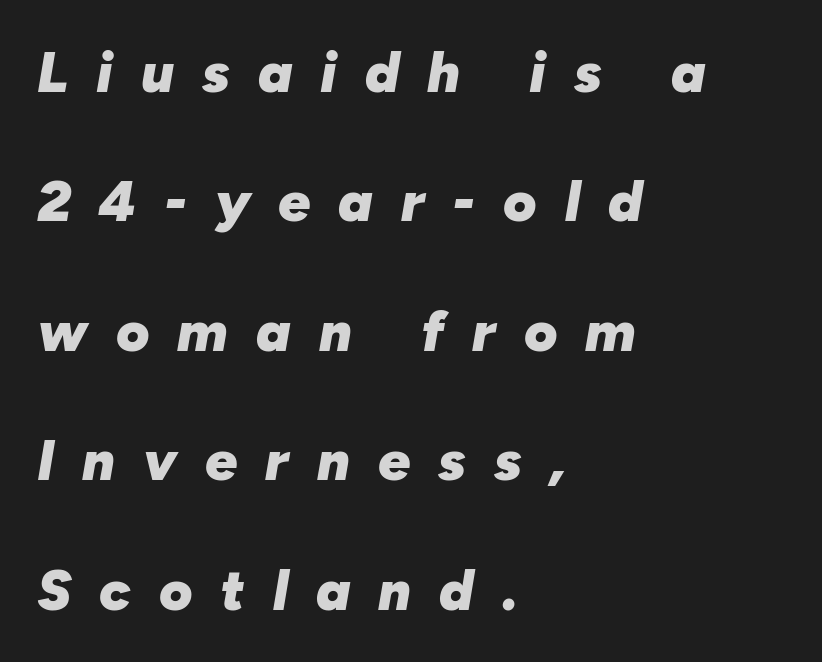
{"italic": "yes", "lean": "right", "slant_degrees": 10, "bold": "yes", "weight": "heavy", "width": "normal", "stroke_contrast": "low", "x_height": "medium", "monospaced": "no", "underline": "no", "align": "left", "line_spacing": "loose", "line_spacing_ratio": 2.27, "letter_spacing": "wide", "letter_spacing_em": 0.49, "glyph_px": 57}
